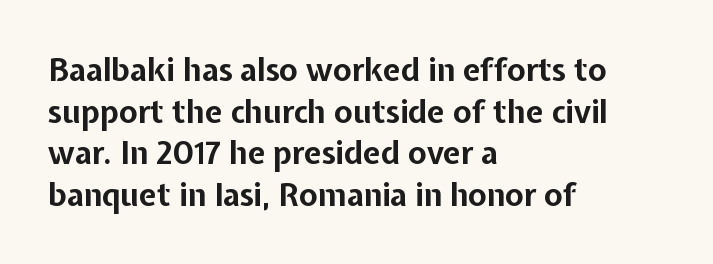
Q: Is the text bold? A: Yes.
Q: Is the text italic (slanted)? A: No, it is upright.
Q: Is the typeface a serif or a sans-serif typeface? A: Sans-serif.
Q: Is the text underlined? A: No.
Q: How is the paragraph aligned? A: Left-aligned.
Q: Is the spacing between letters normal or unusually wide? A: Normal.
Q: Is the spacing between lines tight, normal or loose? A: Normal.
Q: Width (condensed, normal, or wide)? A: Normal.
Q: Stroke contrast? A: Low.
Q: x-height? A: Medium.
Q: Monospaced? A: No.
